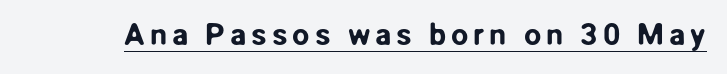
{"serif": "no", "italic": "no", "width": "normal", "stroke_contrast": "low", "x_height": "medium", "monospaced": "no", "underline": "yes", "glyph_px": 31}
